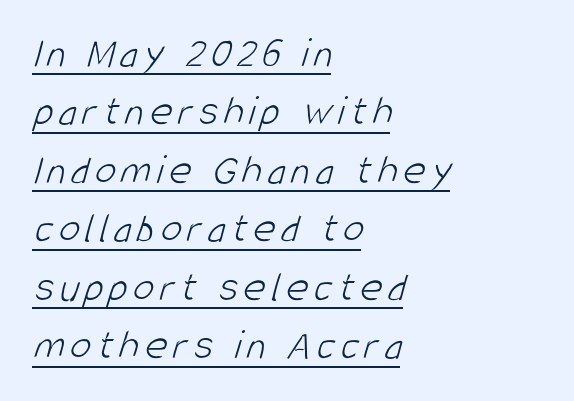
Think of a printed novel: that variable character pitch is what you see here. Emphasis is given by a line drawn under the lettering. Notice how the passage keeps a crisp vertical edge on the left only. The block of text has a typical density, with ordinary space between rows. Examine the stroke ends and you'll find no serifs. Is the stroke heavy? The answer is a plain regular-or-lighter.
